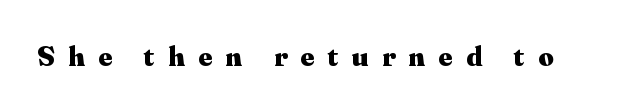
The typeface chosen for these lines features serifs. This sample uses expanded letter spacing, leaving extra air between glyphs. You'd pick this weight for a headline — it's a proper bold. This rendering features lettering with no underline. Characters remain perfectly vertical along every line. Proportional: the letters do not fall into vertical columns.
